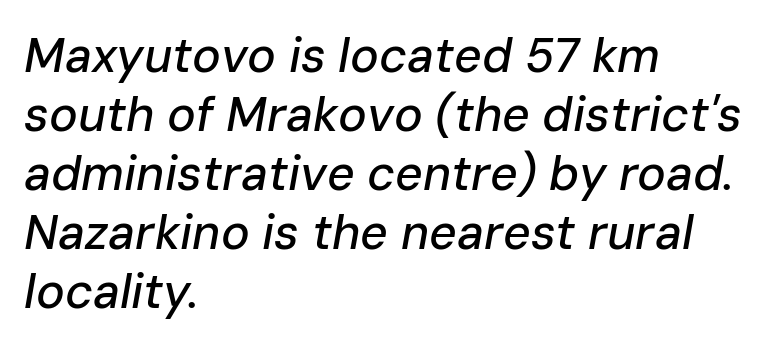
Inter-character spacing is left at the font's built-in metrics. Only glyphs here, with clear space below each row. This sample has the flowing, uneven cadence of proportional lettering. Designer's note — italics engaged. Layout note: lines flush left.
